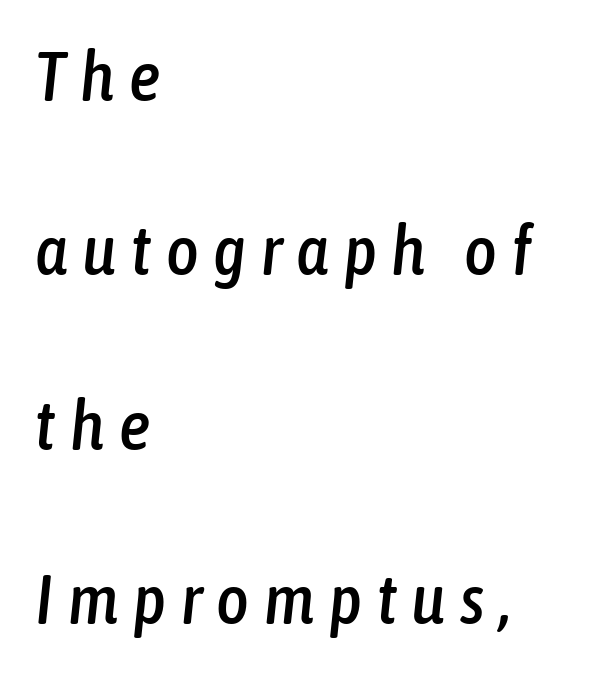
The face used here is proportionally spaced, like ordinary book or web type. If you drew a line through each stem, it would be angled. How would I describe the line gaps? Wide and relaxed. The lines are quadded left.
